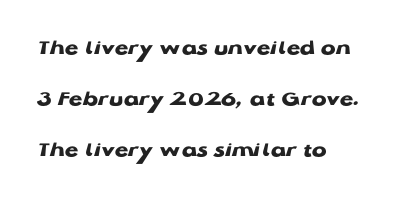
Clear beneath every line of the passage. You'd pick this weight for a headline — it's a proper bold. Posture: upright roman. Vertical spacing — loose. The lines are quadded left. Compared with typical body copy, the letter spacing here is the same.
